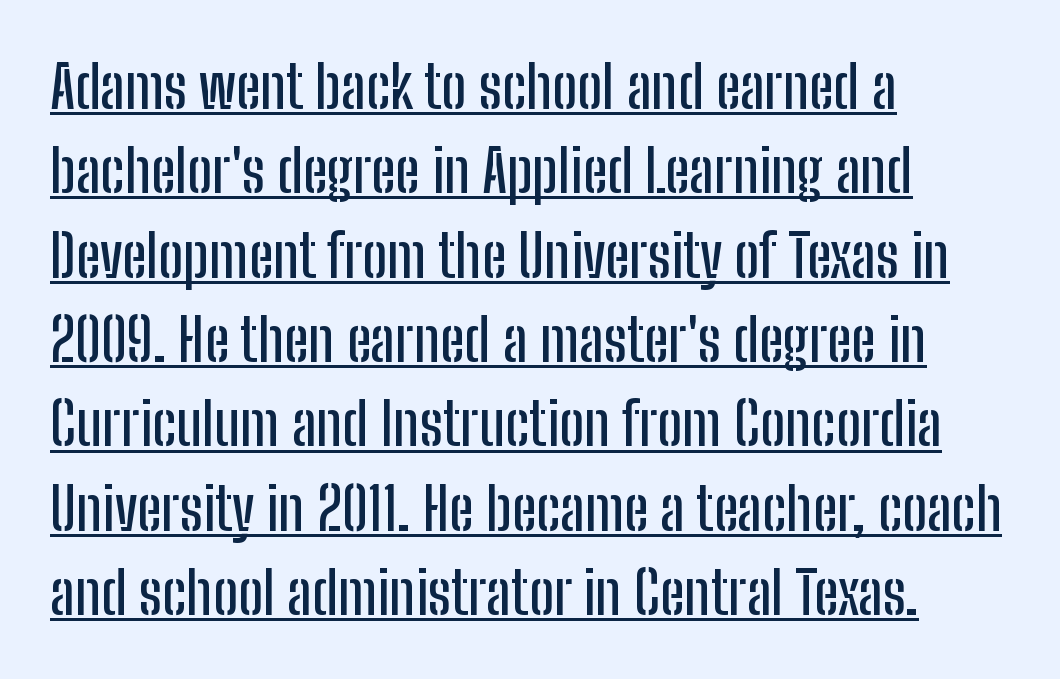
Q: Is the text italic (slanted)? A: No, it is upright.
Q: Is the typeface a serif or a sans-serif typeface? A: Sans-serif.
Q: Is the text underlined? A: Yes.
Q: How is the paragraph aligned? A: Left-aligned.
Q: Is the spacing between letters normal or unusually wide? A: Normal.
Q: Is the spacing between lines tight, normal or loose? A: Normal.
Q: Width (condensed, normal, or wide)? A: Condensed.
Q: Stroke contrast? A: Low.
Q: x-height? A: Medium.
Q: Monospaced? A: No.
